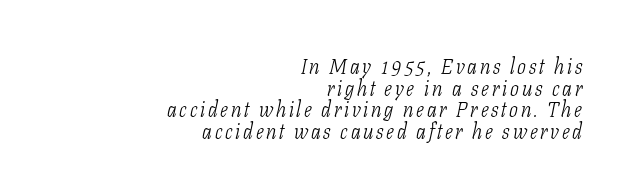
Heaviness? Minimal to ordinary, like unemphasized prose. Lines of text with bare space underneath. Line endings align vertically; line beginnings do not. Each new line begins almost immediately beneath the previous one. Slanted lettering throughout.
